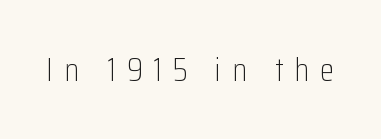
The letters look calm and open, with moderate or lighter stems. Posture: straight, roman, zero tilt. Rule under the text: the space is simply empty. Serifs: no, the terminals of the letterforms are clean.
